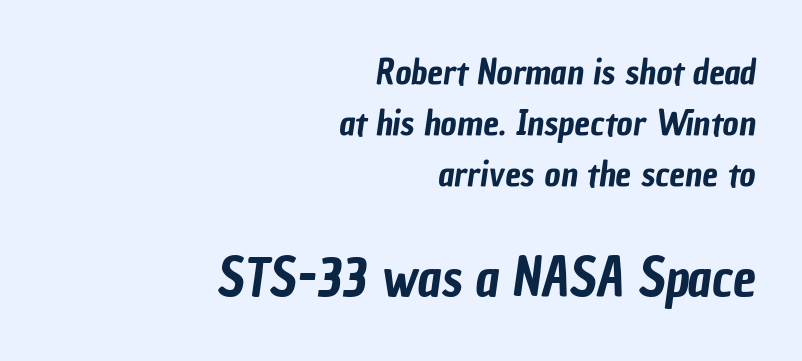
This rendering leaves character spacing at its baseline value. Students, observe: this is what conventionally led text looks like. This rendering features lettering with no underline. Bigger letters appear in the bottom chunk; the top chunk is reduced. This sample has the flowing, uneven cadence of proportional lettering.
